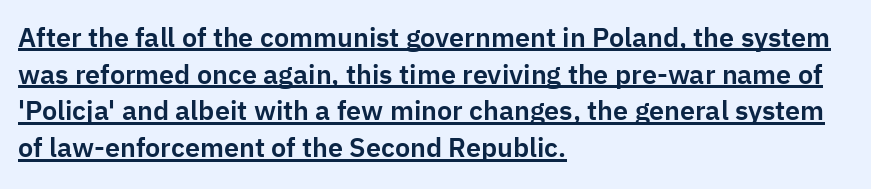
Q: Is the text italic (slanted)? A: No, it is upright.
Q: Is the text underlined? A: Yes.
Q: How is the paragraph aligned? A: Left-aligned.
Q: Is the spacing between letters normal or unusually wide? A: Normal.
Q: Is the spacing between lines tight, normal or loose? A: Normal.
